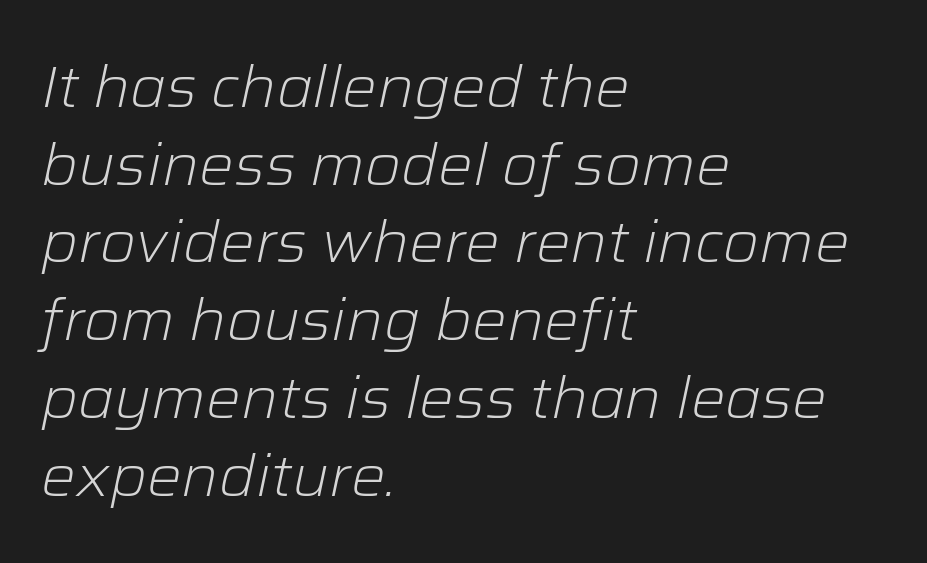
Q: Is the text bold? A: No.
Q: Is the text italic (slanted)? A: Yes, it leans right by about 12 degrees.
Q: Is the text underlined? A: No.
Q: How is the paragraph aligned? A: Left-aligned.
Q: Is the spacing between letters normal or unusually wide? A: Normal.
Q: Is the spacing between lines tight, normal or loose? A: Normal.
Q: Width (condensed, normal, or wide)? A: Normal.
Q: Stroke contrast? A: Low.
Q: x-height? A: Medium.
Q: Monospaced? A: No.
